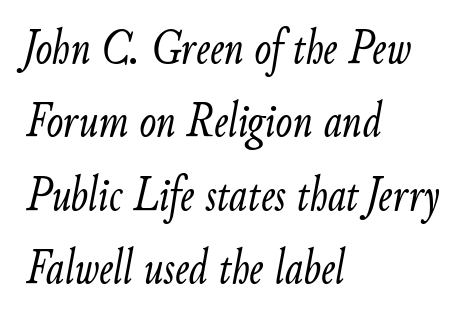
Varying glyph widths throughout — classic text-font behaviour. The rendering keeps characters at their native spacing. Yep, that's italic — everything's leaning. The glyphs are unaccompanied by any horizontal stroke below them. The face looks like a standard text weight, possibly lighter. Line beginnings align vertically; line endings do not.
